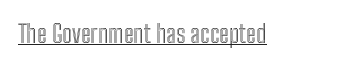
You can tell it's not italic because the verticals are truly vertical. Honestly, the letter spacing is just normal — you wouldn't notice it. Students, observe the line beneath the letters — that is underlining.
